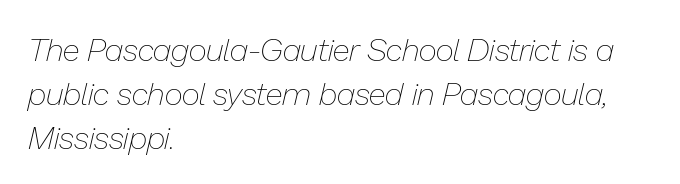
Q: Is the text bold? A: No.
Q: Is the text italic (slanted)? A: Yes, it leans right by about 13 degrees.
Q: Is the text underlined? A: No.
Q: How is the paragraph aligned? A: Left-aligned.
Q: Is the spacing between letters normal or unusually wide? A: Normal.
Q: Is the spacing between lines tight, normal or loose? A: Normal.
Q: Width (condensed, normal, or wide)? A: Normal.
Q: Stroke contrast? A: Low.
Q: x-height? A: Medium.
Q: Monospaced? A: No.
